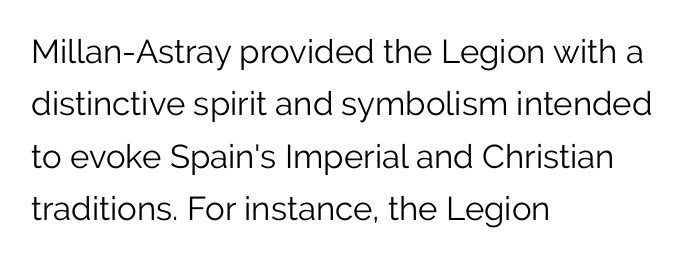
{"serif": "no", "italic": "no", "bold": "no", "weight": "light", "width": "normal", "stroke_contrast": "low", "x_height": "medium", "monospaced": "no", "underline": "no", "align": "left", "line_spacing": "normal", "line_spacing_ratio": 1.59, "letter_spacing": "normal", "letter_spacing_em": 0.0, "glyph_px": 33}
